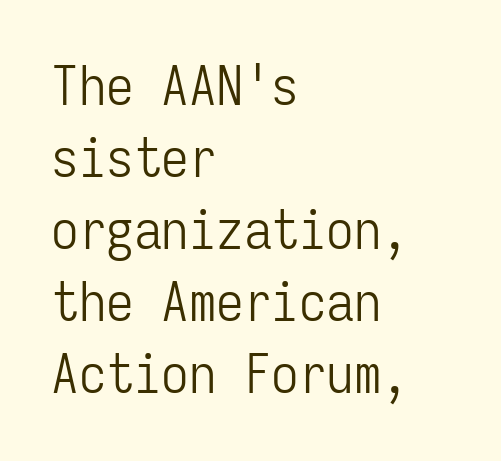
The image shows 55 px light, condensed sans-serif type, upright, monospaced; set left-aligned, normal line spacing (1.31x), normal letter spacing, not underlined; low stroke contrast and a medium x-height.
